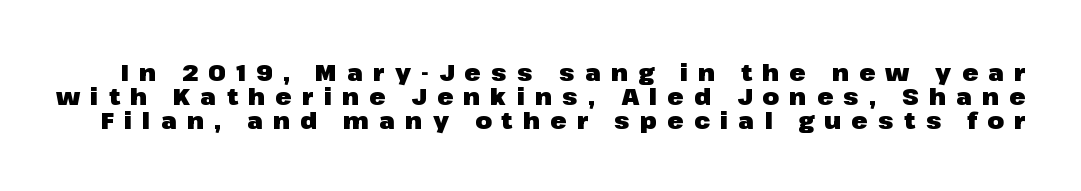
Q: Is the text bold? A: Yes.
Q: Is the text italic (slanted)? A: No, it is upright.
Q: Is the text underlined? A: No.
Q: Is the spacing between letters normal or unusually wide? A: Unusually wide.
Q: Is the spacing between lines tight, normal or loose? A: Tight.
